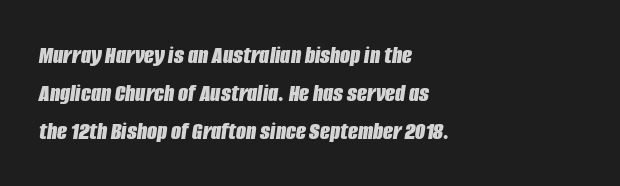
Q: Is the text bold? A: Yes.
Q: Is the text italic (slanted)? A: Yes, it leans right by about 8 degrees.
Q: Is the text underlined? A: No.
Q: How is the paragraph aligned? A: Left-aligned.
Q: Is the spacing between letters normal or unusually wide? A: Normal.
Q: Is the spacing between lines tight, normal or loose? A: Normal.
